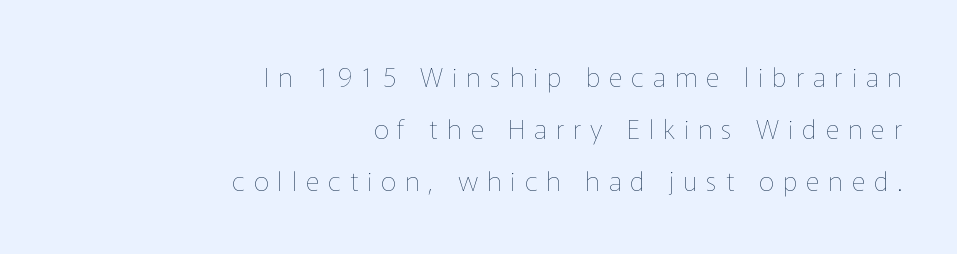
Q: Is the text bold? A: No.
Q: Is the text italic (slanted)? A: No, it is upright.
Q: Is the text underlined? A: No.
Q: How is the paragraph aligned? A: Right-aligned.
Q: Is the spacing between letters normal or unusually wide? A: Unusually wide.
Q: Is the spacing between lines tight, normal or loose? A: Loose.
